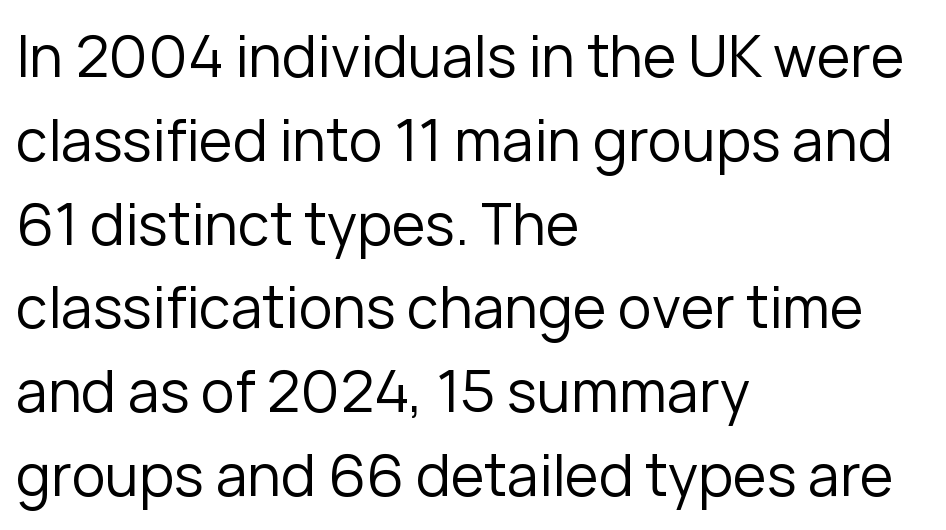
No word sits above an underline. The designer went with a sans here, leaving each stem footless. A typesetter would call this proportional, since set widths differ per character. The rendering keeps characters at their native spacing.
